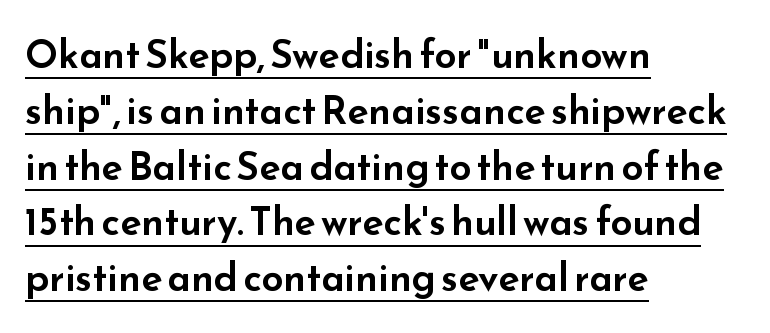
The image shows 39 px wide sans-serif type, upright; set left-aligned, normal line spacing (1.43x), normal letter spacing, underlined; low stroke contrast and a small x-height.
